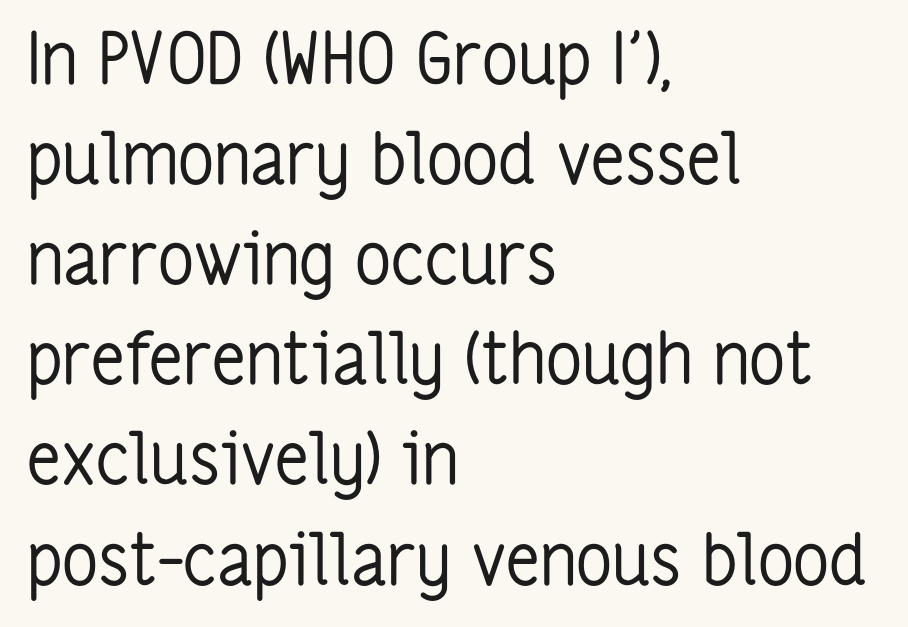
The face looks like a standard text weight, possibly lighter. Short and long lines alike share a common starting point at left. A normal amount of white space separates one row of letters from the next. The letterforms sit shoulder to shoulder at normal distance. Do the characters align in a grid? No, the font is proportional.
